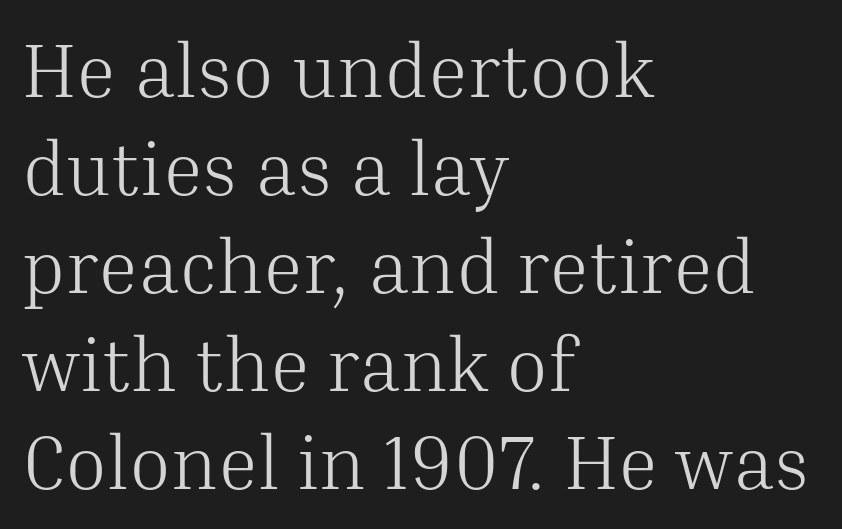
{"serif": "yes", "italic": "no", "bold": "no", "weight": "light", "width": "normal", "stroke_contrast": "medium", "x_height": "medium", "monospaced": "no", "underline": "no", "align": "left", "line_spacing": "normal", "line_spacing_ratio": 1.29, "letter_spacing": "normal", "letter_spacing_em": 0.0, "glyph_px": 76}
